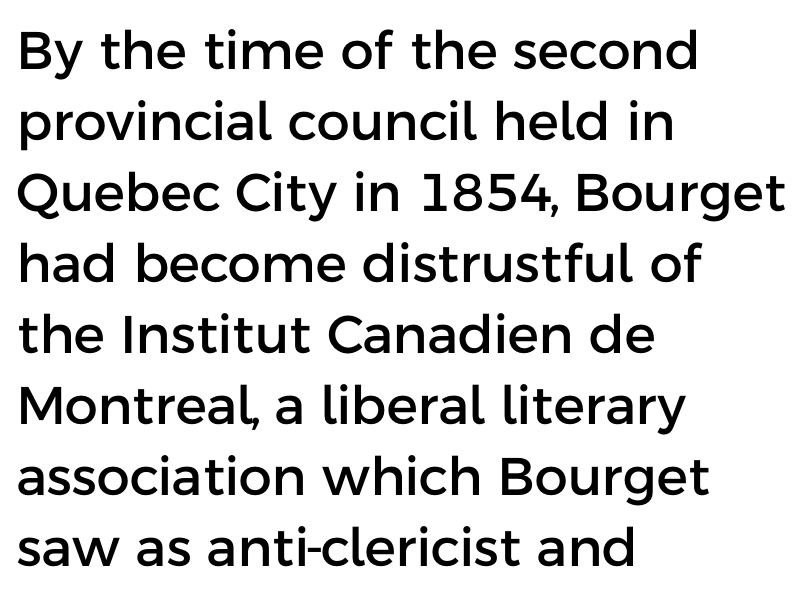
Varying glyph widths throughout — classic text-font behaviour. Glance below the letters and you will spot only blank space. The passage is arranged the way most books set body copy — flush left. This is the regular roman posture of the typeface. To sum up the face: it is a sans, with no serifs. What's the leading like? Ordinary, nothing unusual.
